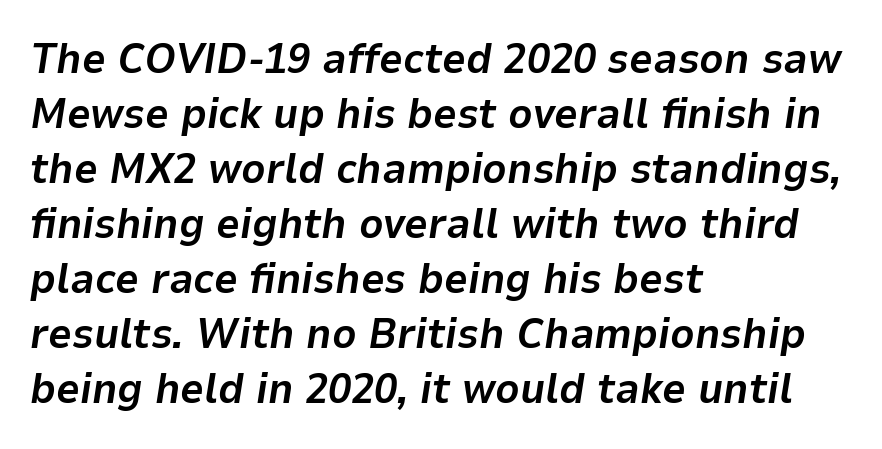
Q: Is the text bold? A: Yes.
Q: Is the text italic (slanted)? A: Yes, it leans right by about 9 degrees.
Q: Is the text underlined? A: No.
Q: How is the paragraph aligned? A: Left-aligned.
Q: Is the spacing between letters normal or unusually wide? A: Normal.
Q: Is the spacing between lines tight, normal or loose? A: Normal.
Q: Width (condensed, normal, or wide)? A: Normal.
Q: Stroke contrast? A: Low.
Q: x-height? A: Medium.
Q: Monospaced? A: No.
